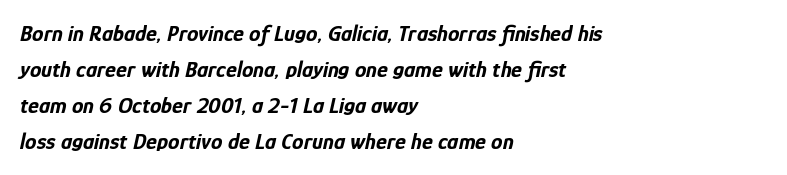
Q: Is the text bold? A: Yes.
Q: Is the text italic (slanted)? A: Yes, it leans right by about 12 degrees.
Q: Is the text underlined? A: No.
Q: How is the paragraph aligned? A: Left-aligned.
Q: Is the spacing between letters normal or unusually wide? A: Normal.
Q: Is the spacing between lines tight, normal or loose? A: Normal.
